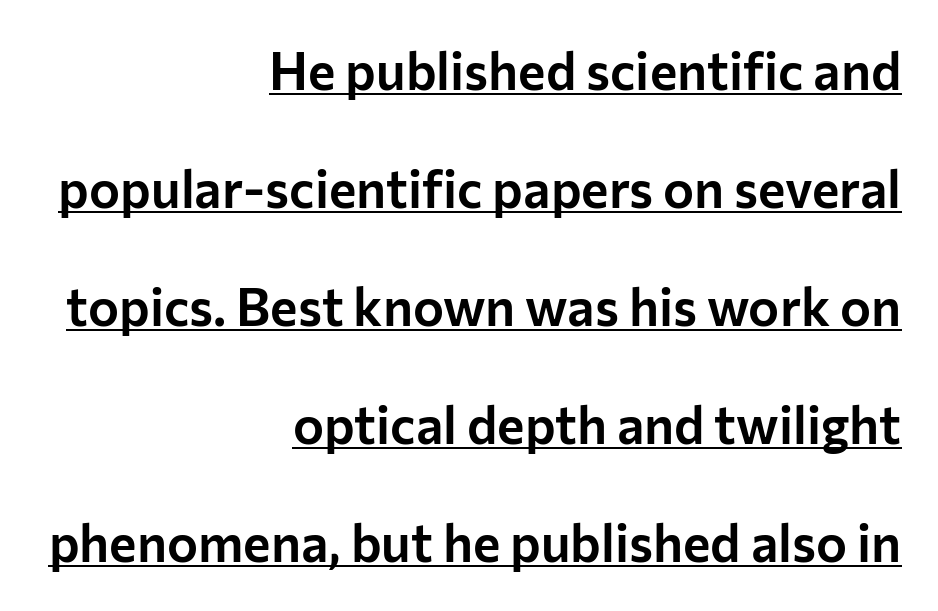
{"serif": "no", "italic": "no", "width": "normal", "stroke_contrast": "low", "x_height": "medium", "monospaced": "no", "underline": "yes", "align": "right", "line_spacing": "loose", "line_spacing_ratio": 2.27, "letter_spacing": "normal", "letter_spacing_em": 0.0, "glyph_px": 52}
